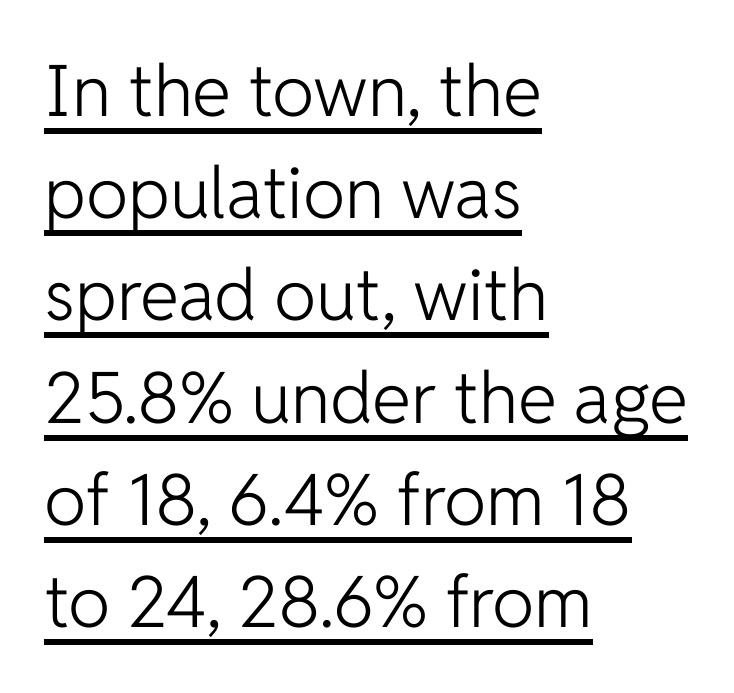
{"serif": "no", "italic": "no", "bold": "no", "weight": "light", "width": "normal", "stroke_contrast": "low", "x_height": "medium", "monospaced": "no", "underline": "yes", "align": "left", "line_spacing": "normal", "line_spacing_ratio": 1.44, "letter_spacing": "normal", "letter_spacing_em": 0.0, "glyph_px": 71}
